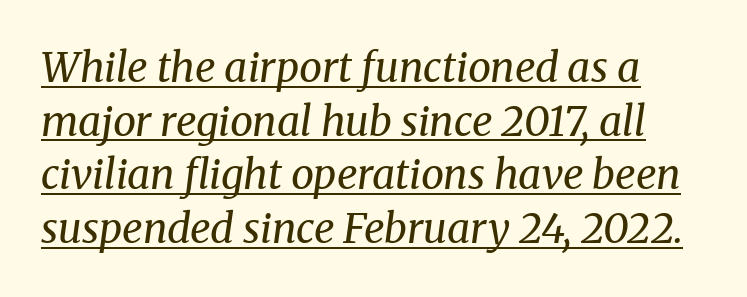
The image shows 41 px regular-weight serif type, italic (leaning right); set normal line spacing (1.31x), normal letter spacing, underlined; medium stroke contrast and a medium x-height.
